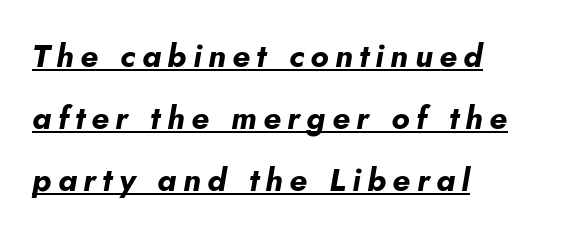
Q: Is the text bold? A: Yes.
Q: Is the text italic (slanted)? A: Yes, it leans right by about 5 degrees.
Q: Is the text underlined? A: Yes.
Q: How is the paragraph aligned? A: Left-aligned.
Q: Is the spacing between letters normal or unusually wide? A: Unusually wide.
Q: Is the spacing between lines tight, normal or loose? A: Loose.
Q: Width (condensed, normal, or wide)? A: Normal.
Q: Stroke contrast? A: Low.
Q: x-height? A: Small.
Q: Monospaced? A: No.
